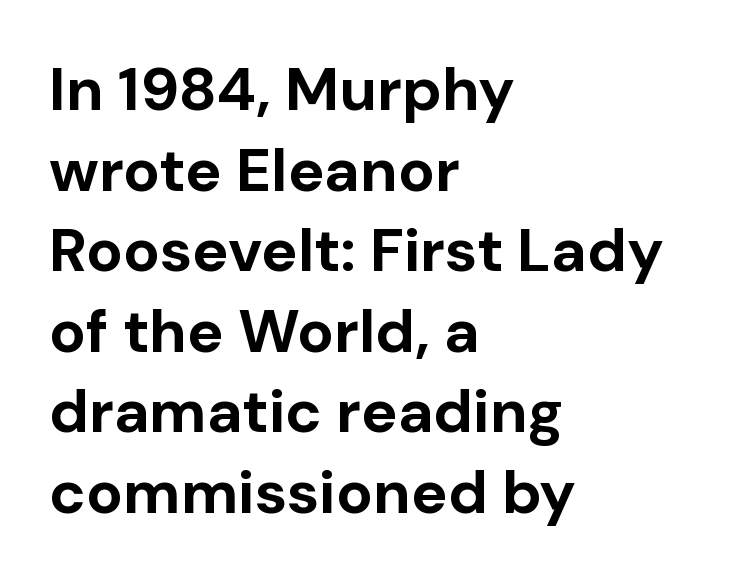
Quick note: underline off. On the weight axis this lands at bold, roughly 700. Students, note that the glyphs here touch the page at normal intervals. Casual observation: everything's shoved over to the left. Baseline-to-baseline distance is the conventional proportion of letter height. You can tell from the bare stems that sans-serif type was used.
